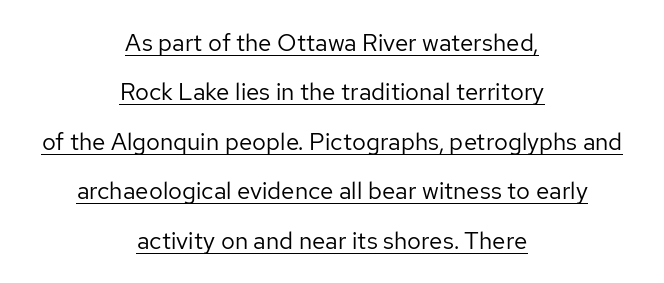
The image shows 24 px text type, upright; set centered, loose line spacing (2.06x), normal letter spacing, underlined.
